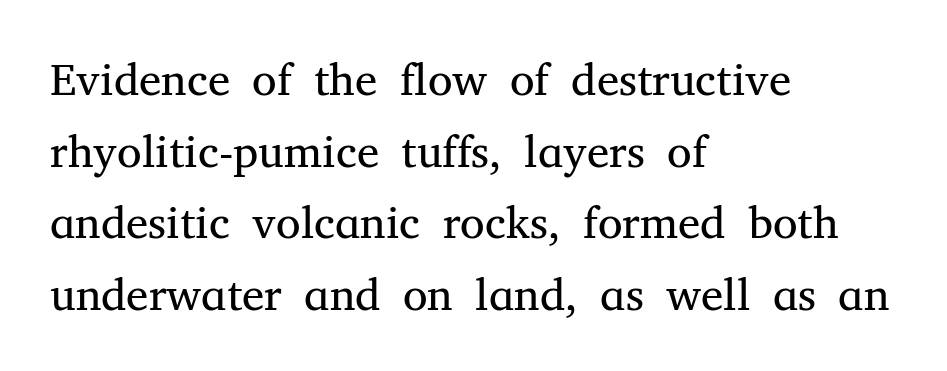
The image shows 45 px regular-weight serif type, upright; set left-aligned, normal line spacing (1.59x), normal letter spacing, not underlined; medium stroke contrast and a medium x-height.
